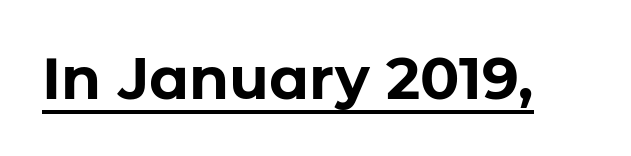
Has an underline been added? It has. The lettering stays uniformly vertical, giving the passage a roman look. Is this a fixed-width face? No — the glyphs have proportional, varying widths. Letter spacing: default. Letterform terminals end flat and unadorned throughout the passage.
